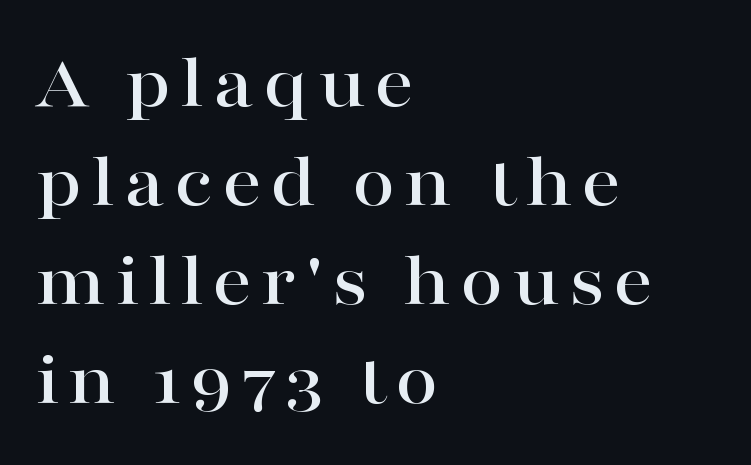
{"serif": "yes", "italic": "no", "width": "wide", "stroke_contrast": "high", "x_height": "medium", "monospaced": "no", "underline": "no", "align": "left", "line_spacing": "normal", "line_spacing_ratio": 1.27, "glyph_px": 78}
